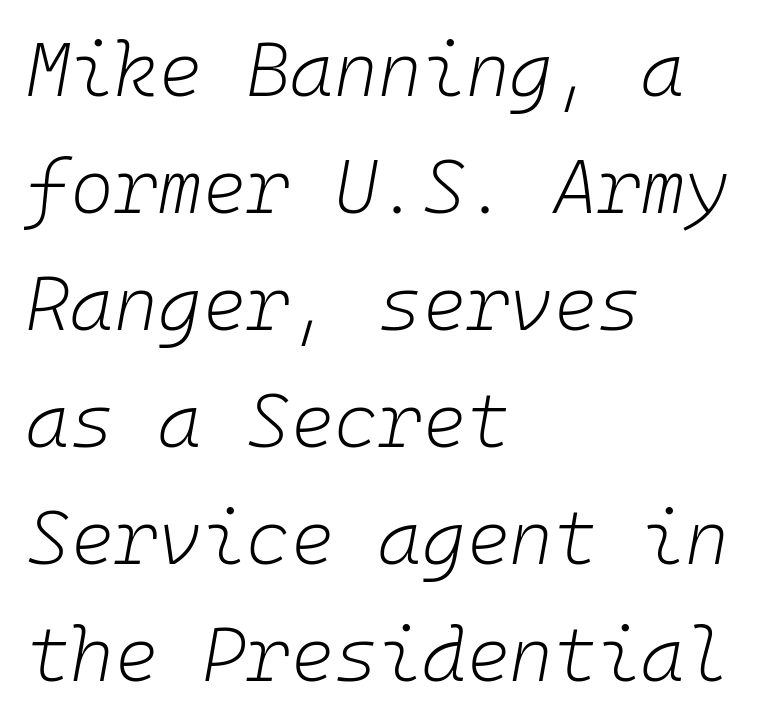
Q: Is the text bold? A: No.
Q: Is the text italic (slanted)? A: Yes, it leans right by about 10 degrees.
Q: Is the text underlined? A: No.
Q: How is the paragraph aligned? A: Left-aligned.
Q: Is the spacing between letters normal or unusually wide? A: Normal.
Q: Is the spacing between lines tight, normal or loose? A: Normal.
Q: Width (condensed, normal, or wide)? A: Normal.
Q: Stroke contrast? A: Low.
Q: x-height? A: Medium.
Q: Monospaced? A: Yes.
